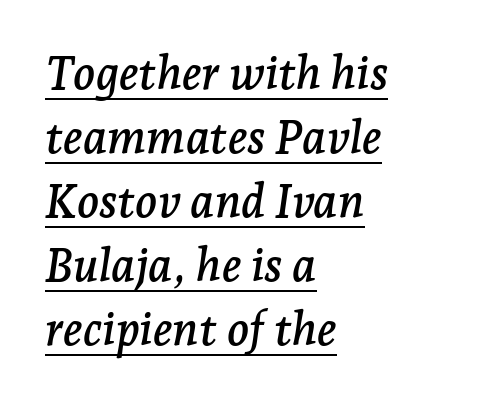
Q: Is the text italic (slanted)? A: Yes, it leans right by about 7 degrees.
Q: Is the typeface a serif or a sans-serif typeface? A: Serif.
Q: Is the text underlined? A: Yes.
Q: How is the paragraph aligned? A: Left-aligned.
Q: Is the spacing between letters normal or unusually wide? A: Normal.
Q: Is the spacing between lines tight, normal or loose? A: Normal.
Q: Width (condensed, normal, or wide)? A: Normal.
Q: Stroke contrast? A: Low.
Q: x-height? A: Medium.
Q: Monospaced? A: No.
